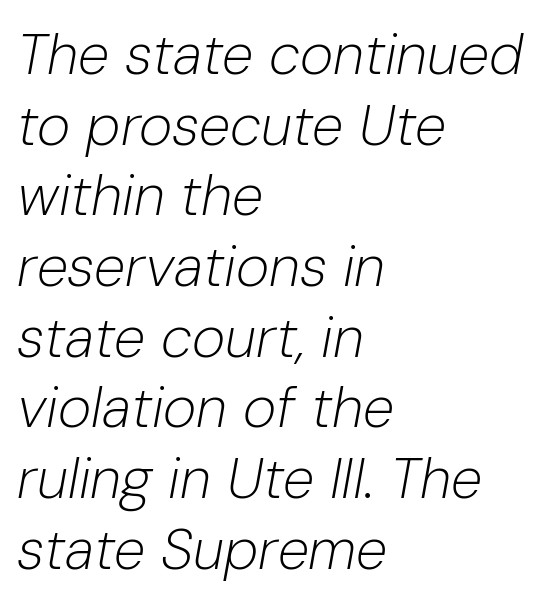
This rendering features lettering with no underline. Compared with typical body copy, the letter spacing here is the same. This reads as an unemphasized weight, regular at the heaviest. The passage shown leans; its letterforms are oblique.
